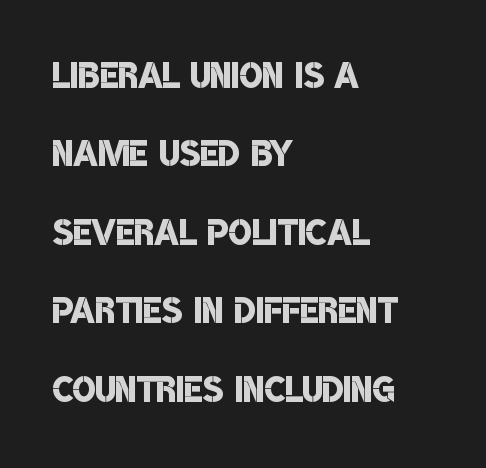
{"serif": "no", "bold": "semi", "weight": "semibold", "width": "condensed", "stroke_contrast": "low", "x_height": "large", "monospaced": "no", "underline": "no", "align": "left", "line_spacing": "normal", "line_spacing_ratio": 1.6, "letter_spacing": "normal", "letter_spacing_em": 0.0, "glyph_px": 49}
